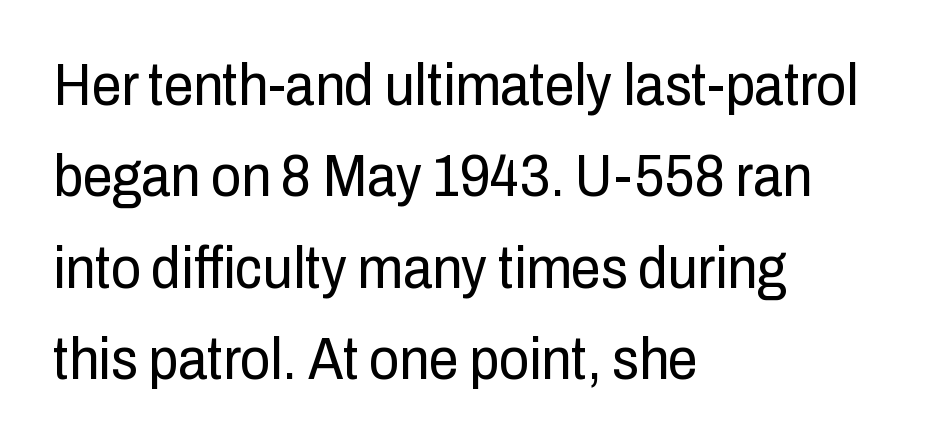
Q: Is the text bold? A: No.
Q: Is the text italic (slanted)? A: No, it is upright.
Q: Is the typeface a serif or a sans-serif typeface? A: Sans-serif.
Q: Is the text underlined? A: No.
Q: How is the paragraph aligned? A: Left-aligned.
Q: Is the spacing between letters normal or unusually wide? A: Normal.
Q: Is the spacing between lines tight, normal or loose? A: Normal.
Q: Width (condensed, normal, or wide)? A: Condensed.
Q: Stroke contrast? A: Low.
Q: x-height? A: Medium.
Q: Monospaced? A: No.
